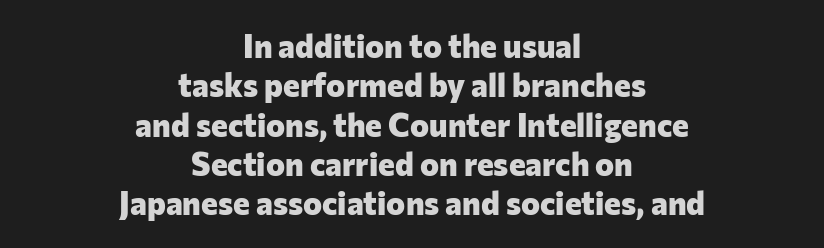
{"serif": "no", "italic": "no", "bold": "yes", "weight": "heavy", "width": "normal", "stroke_contrast": "low", "x_height": "medium", "monospaced": "no", "underline": "no", "align": "center", "line_spacing_ratio": 1.23, "letter_spacing": "normal", "letter_spacing_em": 0.0, "glyph_px": 32}
